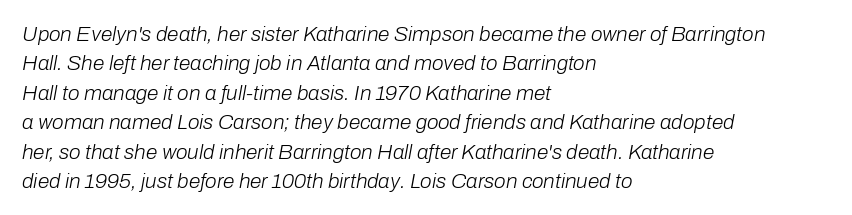
No extra tracking has been applied to these lines. These lines were composed using italics. Weight: regular or lighter. Honestly, there is no underline to notice here at all. The passage is arranged the way most books set body copy — flush left. This block has exactly the height ordinary leading produces.
